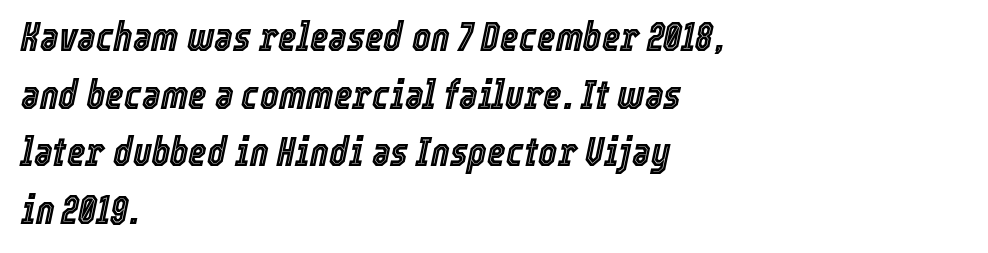
{"italic": "yes", "lean": "right", "slant_degrees": 12, "width": "condensed", "x_height": "medium", "monospaced": "no", "underline": "no", "align": "left", "line_spacing": "normal", "line_spacing_ratio": 1.44, "letter_spacing": "normal", "letter_spacing_em": 0.0, "glyph_px": 40}
